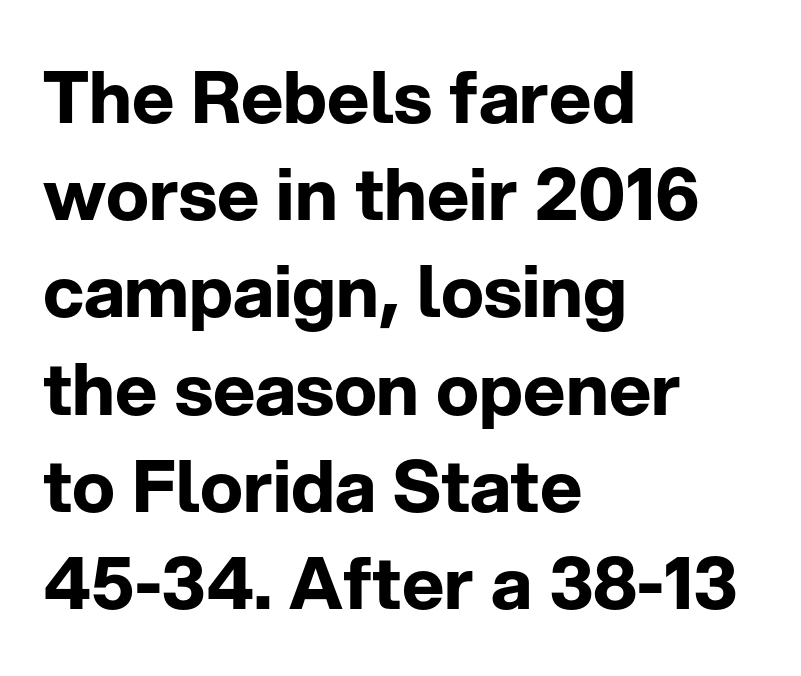
The image shows 72 px bold sans-serif type, upright; set left-aligned, normal line spacing (1.35x), normal letter spacing, not underlined; low stroke contrast and a medium x-height.
